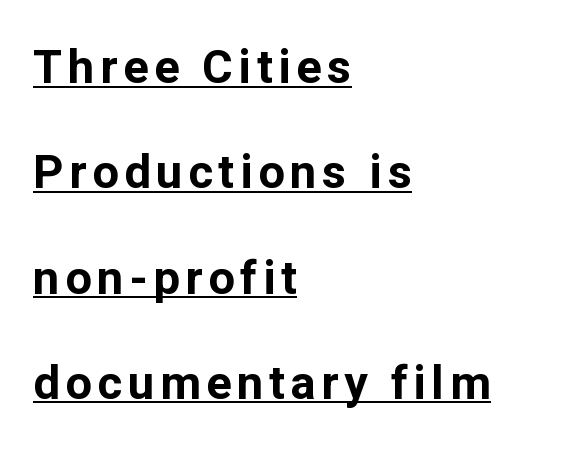
Q: Is the text bold? A: Yes.
Q: Is the text italic (slanted)? A: No, it is upright.
Q: Is the typeface a serif or a sans-serif typeface? A: Sans-serif.
Q: Is the text underlined? A: Yes.
Q: How is the paragraph aligned? A: Left-aligned.
Q: Is the spacing between lines tight, normal or loose? A: Loose.
Q: Width (condensed, normal, or wide)? A: Normal.
Q: Stroke contrast? A: Low.
Q: x-height? A: Medium.
Q: Monospaced? A: No.
